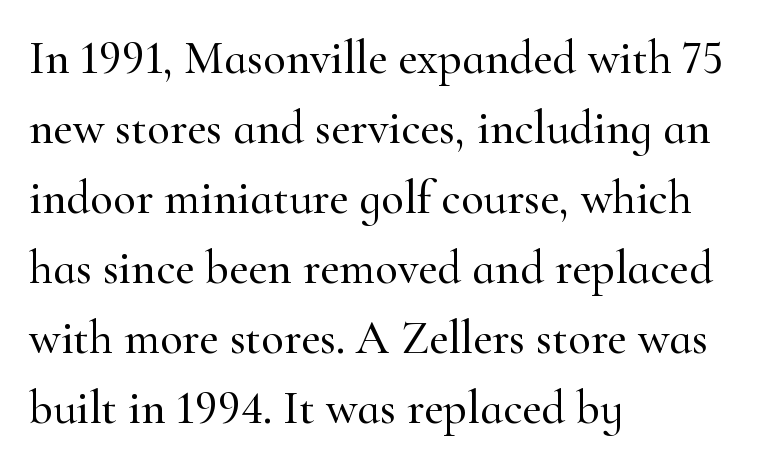
The passage shown is typed in a proportional face where columns would drift. Regarding serifs, this sample has them. The gap between lines stays unmarked. Vertical spacing — default. Where is the straight margin? On the left. Ascenders rise straight up at ninety degrees.
